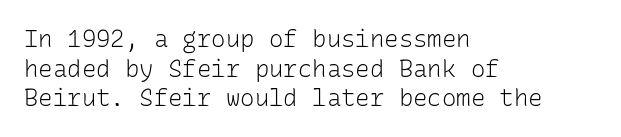
{"italic": "no", "bold": "no", "underline": "no", "align": "left", "line_spacing_ratio": 1.23, "letter_spacing": "normal", "letter_spacing_em": 0.0, "glyph_px": 24}
